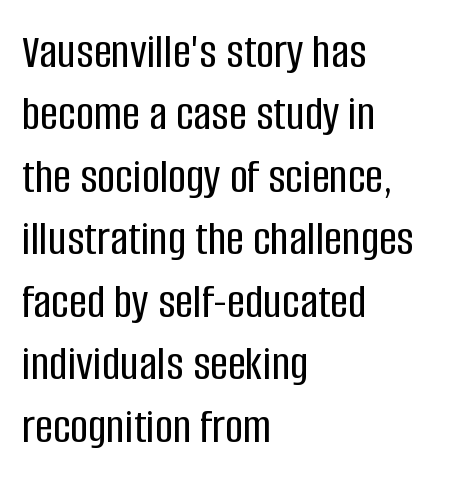
{"serif": "no", "italic": "no", "width": "condensed", "stroke_contrast": "low", "x_height": "large", "monospaced": "no", "underline": "no", "align": "left", "line_spacing": "normal", "line_spacing_ratio": 1.25, "letter_spacing": "normal", "letter_spacing_em": 0.0, "glyph_px": 50}
